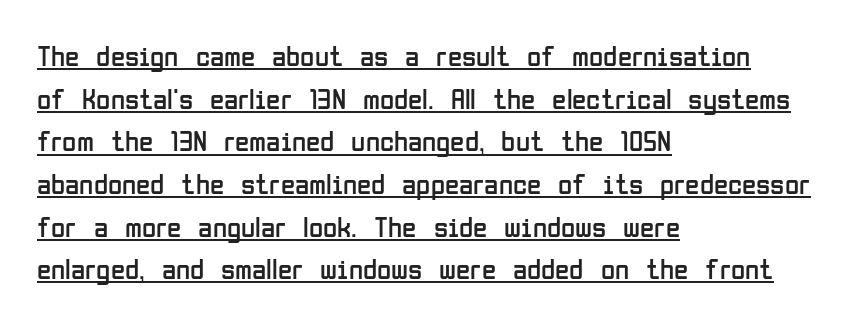
Q: Is the text bold? A: No.
Q: Is the text italic (slanted)? A: No, it is upright.
Q: Is the typeface a serif or a sans-serif typeface? A: Sans-serif.
Q: Is the text underlined? A: Yes.
Q: How is the paragraph aligned? A: Left-aligned.
Q: Is the spacing between letters normal or unusually wide? A: Normal.
Q: Is the spacing between lines tight, normal or loose? A: Normal.
Q: Width (condensed, normal, or wide)? A: Condensed.
Q: Stroke contrast? A: Low.
Q: x-height? A: Medium.
Q: Monospaced? A: No.
